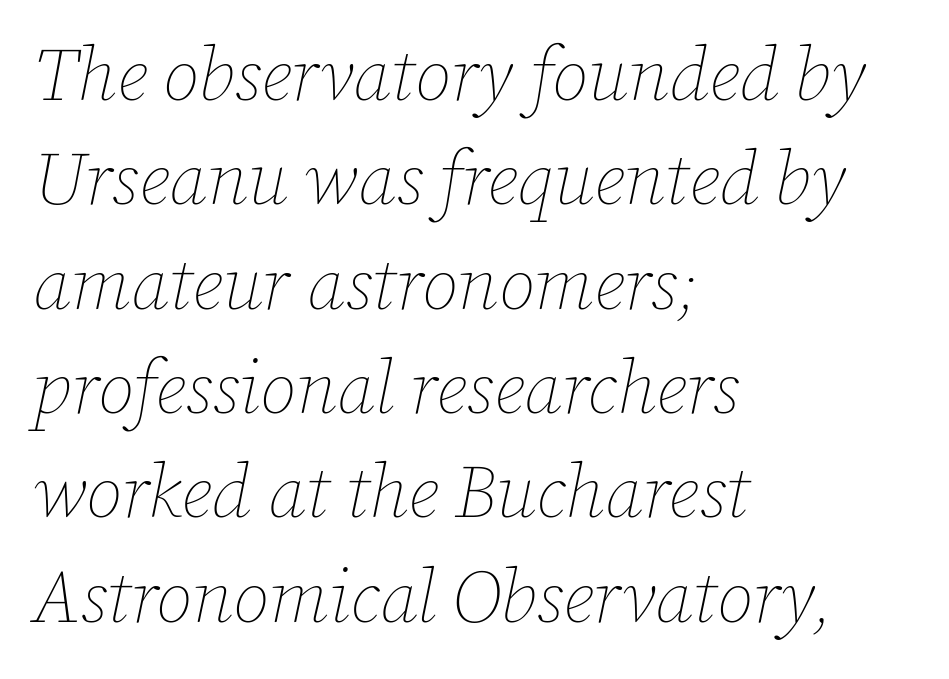
Q: Is the text bold? A: No.
Q: Is the text italic (slanted)? A: Yes, it leans right by about 12 degrees.
Q: Is the text underlined? A: No.
Q: How is the paragraph aligned? A: Left-aligned.
Q: Is the spacing between letters normal or unusually wide? A: Normal.
Q: Is the spacing between lines tight, normal or loose? A: Normal.
Q: Width (condensed, normal, or wide)? A: Normal.
Q: Stroke contrast? A: Low.
Q: x-height? A: Medium.
Q: Monospaced? A: No.
